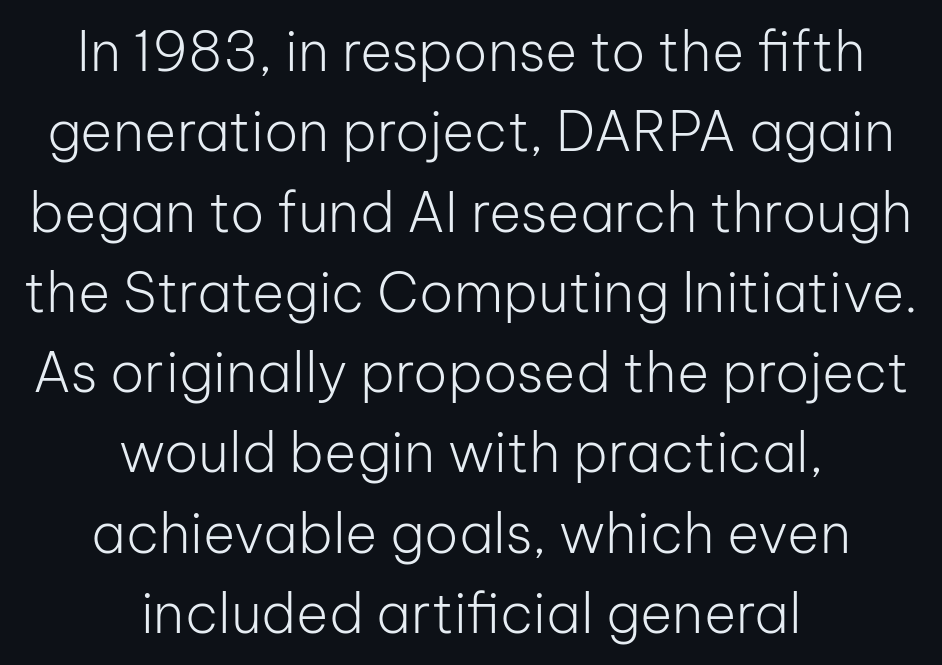
The image shows 55 px light sans-serif type, upright; set centered, normal line spacing (1.46x), normal letter spacing, not underlined; low stroke contrast and a medium x-height.
